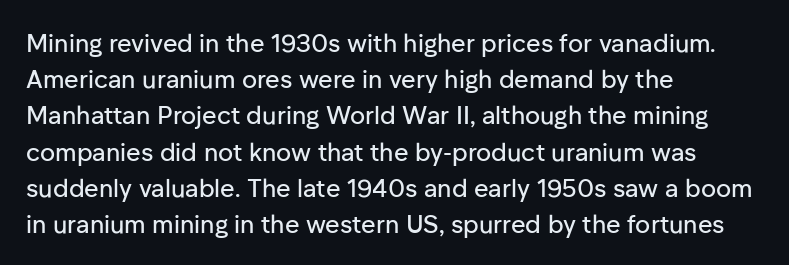
The image shows 25 px text type, upright; set left-aligned, normal line spacing (1.45x), normal letter spacing, not underlined.
